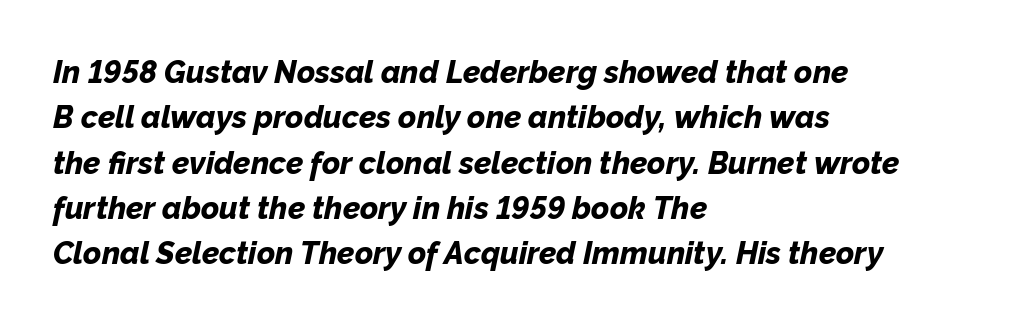
{"italic": "yes", "lean": "right", "slant_degrees": 12, "bold": "yes", "weight": "bold", "width": "normal", "stroke_contrast": "low", "x_height": "medium", "monospaced": "no", "underline": "no", "align": "left", "line_spacing": "normal", "line_spacing_ratio": 1.46, "letter_spacing": "normal", "letter_spacing_em": 0.0, "glyph_px": 31}
